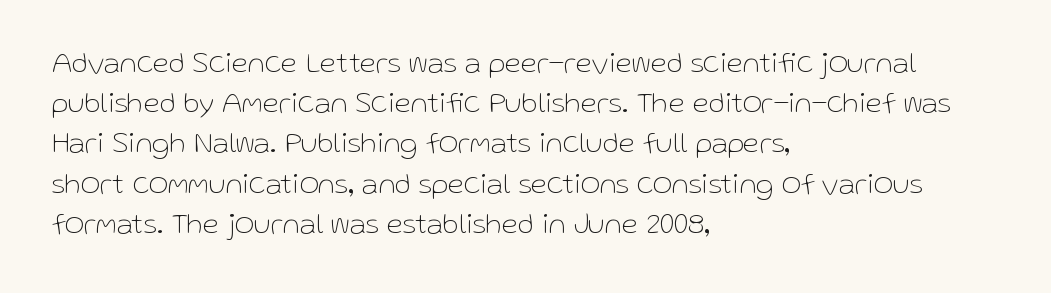
Rows of type keep a routine distance in the vertical direction. Letter spacing: default. Is this a heavy cut? Hardly; it is regular or lighter. No feet cap the strokes, marking this as sans-serif type.
